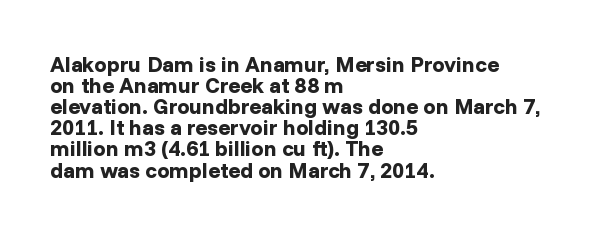
Short note: letters normally spaced. A typesetter would mark this as roman, not italic. Left-aligned paragraph, ragged on the right. The block of text is dense from top to bottom, with scant space between rows. Nobody drew a line under any word here. Strokes here are thick enough to call this a true bold.
